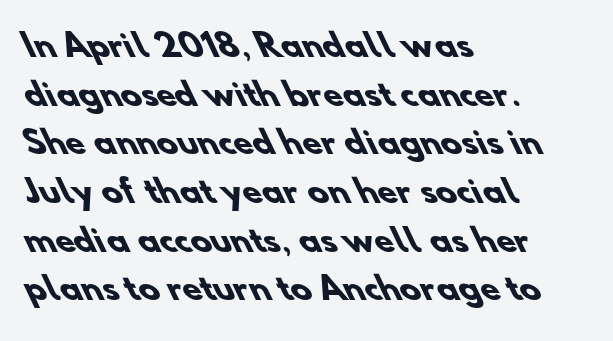
{"serif": "no", "bold": "yes", "weight": "heavy", "width": "normal", "stroke_contrast": "low", "x_height": "small", "monospaced": "no", "underline": "no", "align": "left", "line_spacing": "normal", "line_spacing_ratio": 1.57, "letter_spacing": "normal", "letter_spacing_em": 0.0, "glyph_px": 31}
